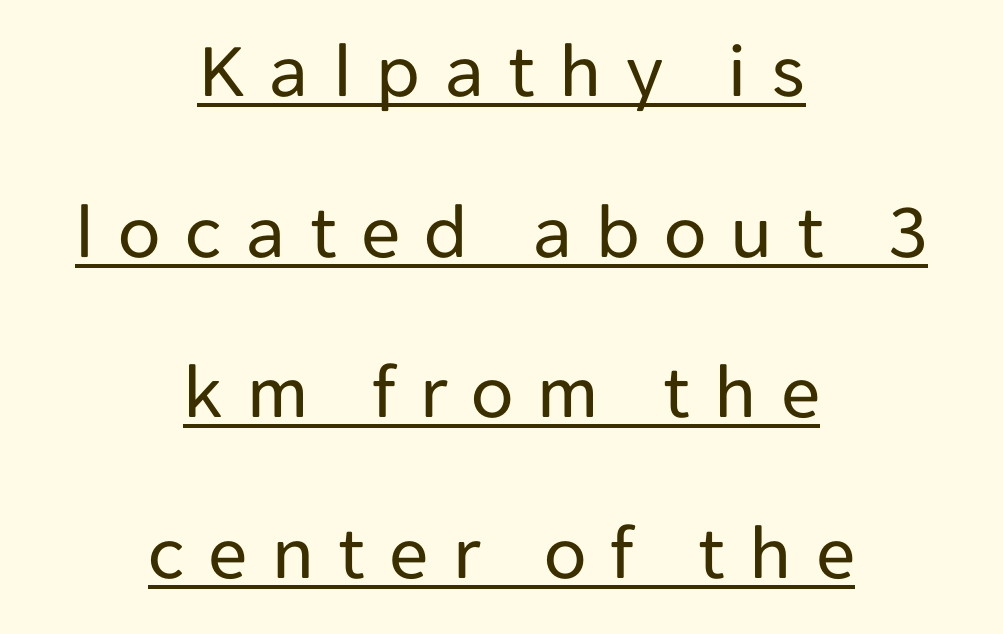
Q: Is the text bold? A: No.
Q: Is the text italic (slanted)? A: No, it is upright.
Q: Is the typeface a serif or a sans-serif typeface? A: Sans-serif.
Q: Is the text underlined? A: Yes.
Q: How is the paragraph aligned? A: Centered.
Q: Is the spacing between letters normal or unusually wide? A: Unusually wide.
Q: Is the spacing between lines tight, normal or loose? A: Loose.
Q: Width (condensed, normal, or wide)? A: Normal.
Q: Stroke contrast? A: Low.
Q: x-height? A: Medium.
Q: Monospaced? A: No.
